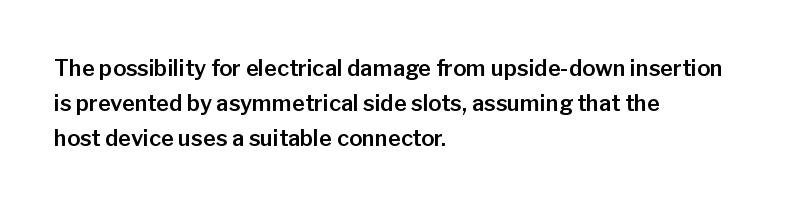
{"italic": "no", "underline": "no", "align": "left", "line_spacing": "normal", "line_spacing_ratio": 1.59, "letter_spacing": "normal", "letter_spacing_em": 0.0, "glyph_px": 22}
